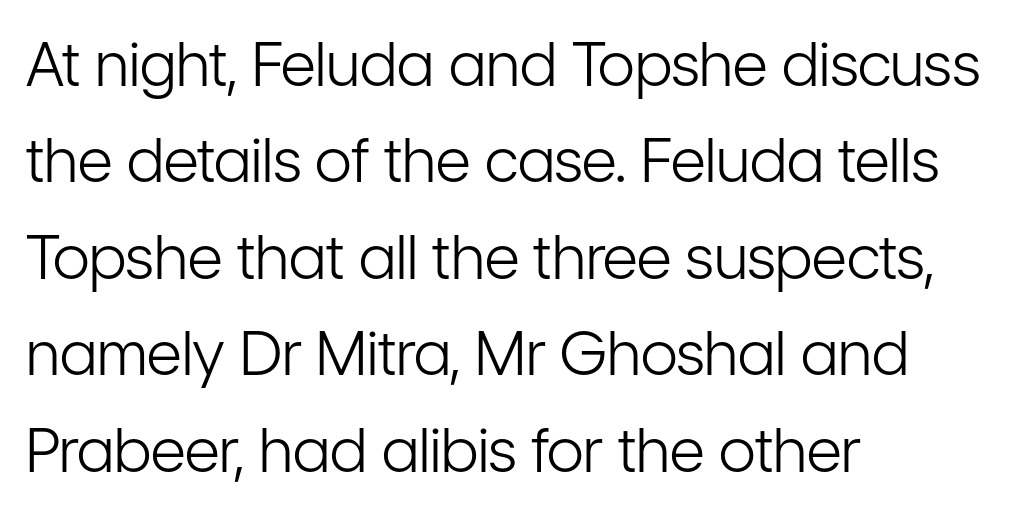
Q: Is the text bold? A: No.
Q: Is the text italic (slanted)? A: No, it is upright.
Q: Is the typeface a serif or a sans-serif typeface? A: Sans-serif.
Q: Is the text underlined? A: No.
Q: How is the paragraph aligned? A: Left-aligned.
Q: Is the spacing between letters normal or unusually wide? A: Normal.
Q: Is the spacing between lines tight, normal or loose? A: Normal.
Q: Width (condensed, normal, or wide)? A: Condensed.
Q: Stroke contrast? A: Low.
Q: x-height? A: Medium.
Q: Monospaced? A: No.
